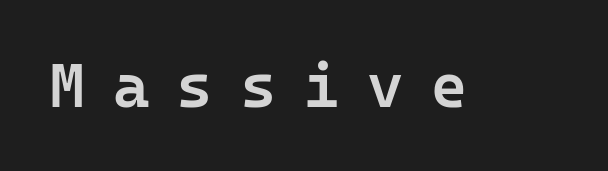
{"serif": "no", "italic": "no", "bold": "semi", "weight": "semibold", "width": "normal", "stroke_contrast": "low", "x_height": "medium", "monospaced": "yes", "underline": "no", "letter_spacing": "wide", "letter_spacing_em": 0.44, "glyph_px": 62}
